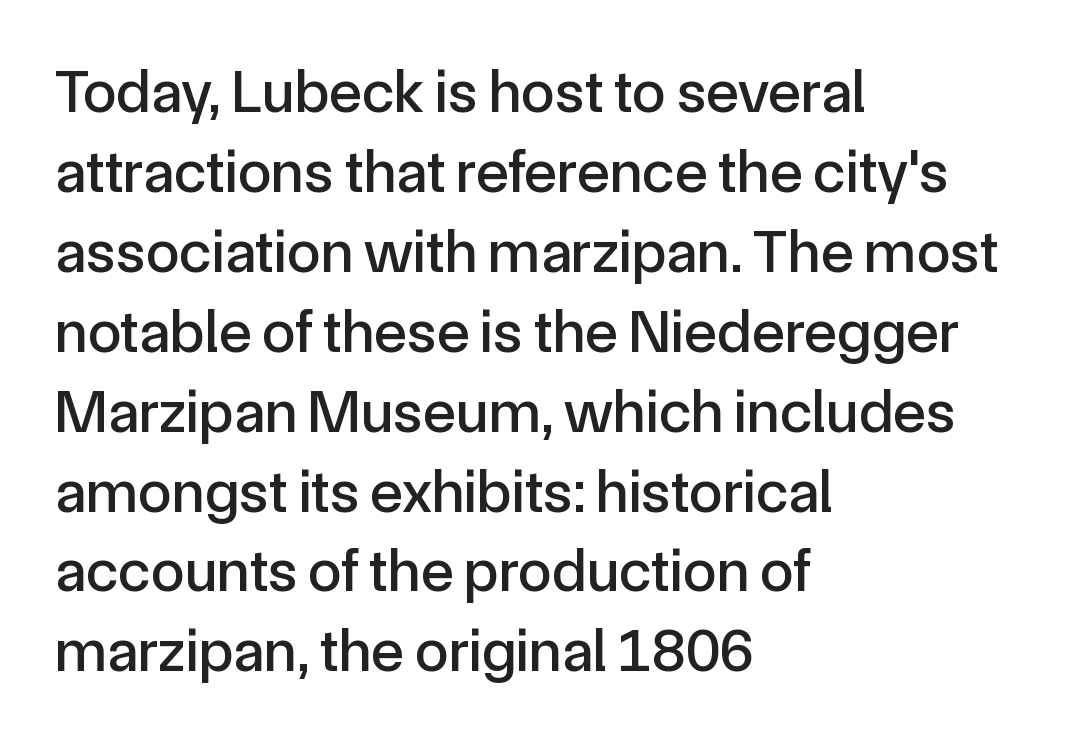
The ragged edge is on the right, which tells us the setting is flush left. Here the glyphs are tracked normally, forming tight word shapes. Examine the stroke ends and you'll find no serifs. Posture: upright roman.
